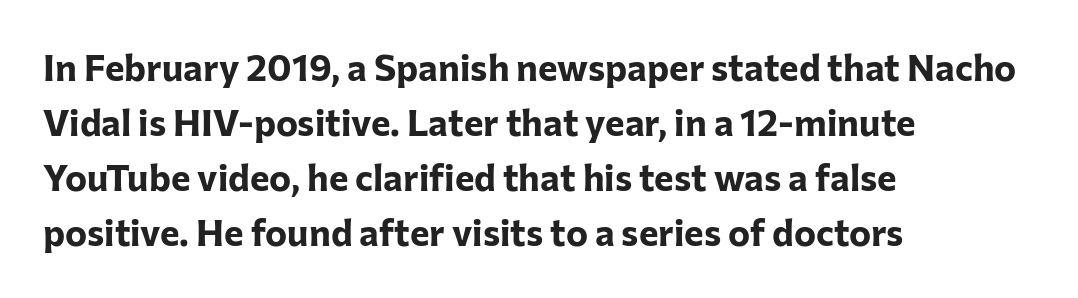
The image shows 37 px bold sans-serif type, upright; set left-aligned, normal line spacing (1.49x), normal letter spacing, not underlined; low stroke contrast and a medium x-height.
